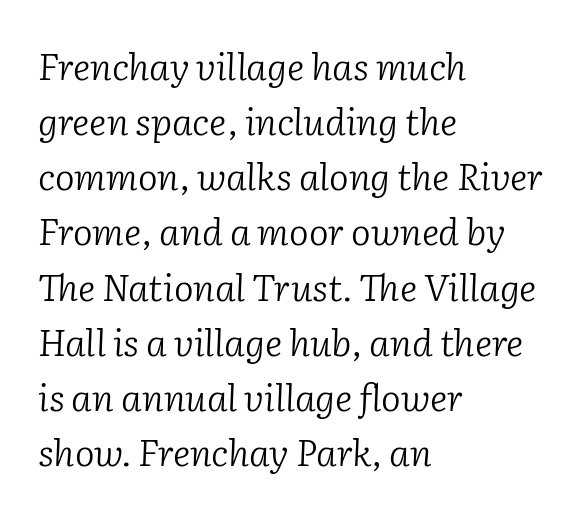
Q: Is the text bold? A: No.
Q: Is the text italic (slanted)? A: Yes, it leans right by about 2 degrees.
Q: Is the typeface a serif or a sans-serif typeface? A: Serif.
Q: Is the text underlined? A: No.
Q: How is the paragraph aligned? A: Left-aligned.
Q: Is the spacing between letters normal or unusually wide? A: Normal.
Q: Is the spacing between lines tight, normal or loose? A: Normal.
Q: Width (condensed, normal, or wide)? A: Normal.
Q: Stroke contrast? A: Low.
Q: x-height? A: Medium.
Q: Monospaced? A: No.
